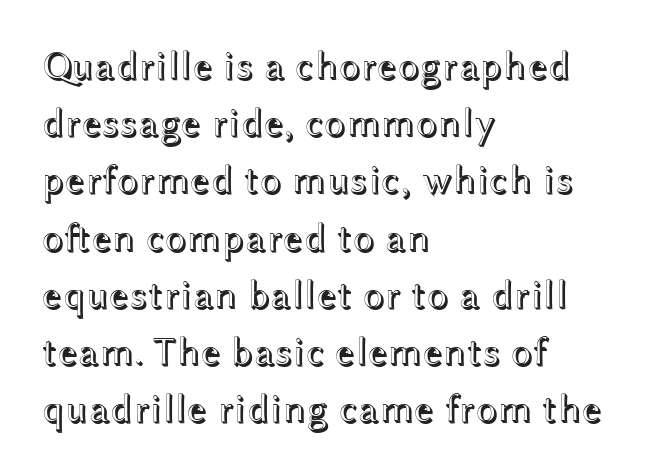
Q: Is the text italic (slanted)? A: No, it is upright.
Q: Is the text underlined? A: No.
Q: How is the paragraph aligned? A: Left-aligned.
Q: Is the spacing between letters normal or unusually wide? A: Normal.
Q: Is the spacing between lines tight, normal or loose? A: Normal.
Q: Width (condensed, normal, or wide)? A: Wide.
Q: x-height? A: Medium.
Q: Monospaced? A: No.
